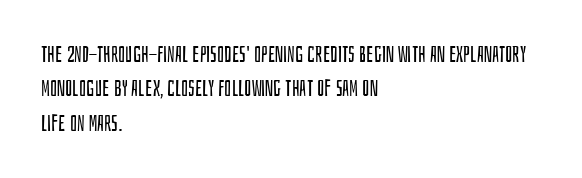
Q: Is the text bold? A: No.
Q: Is the text italic (slanted)? A: No, it is upright.
Q: Is the text underlined? A: No.
Q: How is the paragraph aligned? A: Left-aligned.
Q: Is the spacing between letters normal or unusually wide? A: Normal.
Q: Is the spacing between lines tight, normal or loose? A: Normal.
